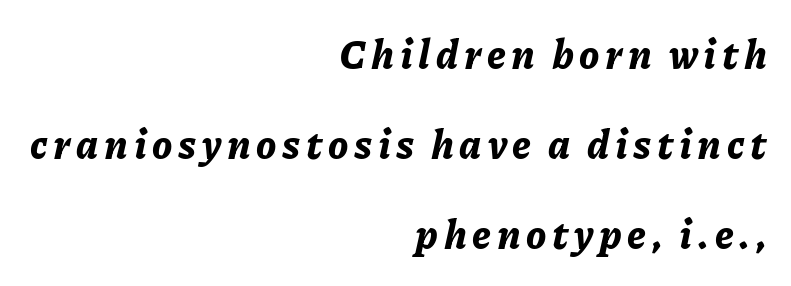
{"italic": "yes", "lean": "right", "slant_degrees": 11, "bold": "yes", "weight": "bold", "width": "normal", "stroke_contrast": "low", "x_height": "medium", "monospaced": "no", "underline": "no", "align": "right", "line_spacing": "loose", "line_spacing_ratio": 2.25, "glyph_px": 40}
